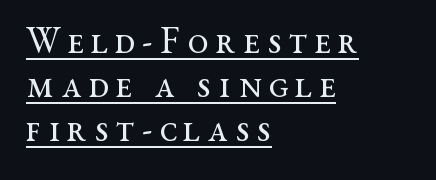
These lines are rendered in a variable-pitch font. The typesetter chose a ragged-right arrangement here. Like a heading marked for emphasis, these lines bear an underscore. Look at the bottom of the vertical strokes: they flare into serifs here. Letters have the restrained weight of plain body copy at most. It's the straight-up-and-down kind of type.
